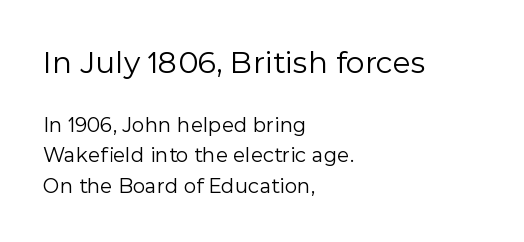
Do the letters lean? They stand straight. The designer went with a sans here, leaving each stem footless. The letterforms sit at book weight or below. Default kerning and tracking; the words read as compact shapes.
